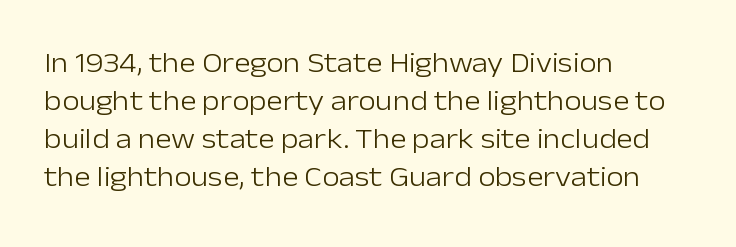
{"serif": "no", "italic": "no", "bold": "no", "weight": "light", "width": "normal", "stroke_contrast": "low", "x_height": "medium", "monospaced": "no", "underline": "no", "align": "left", "line_spacing": "normal", "line_spacing_ratio": 1.36, "letter_spacing": "normal", "letter_spacing_em": 0.0, "glyph_px": 28}
